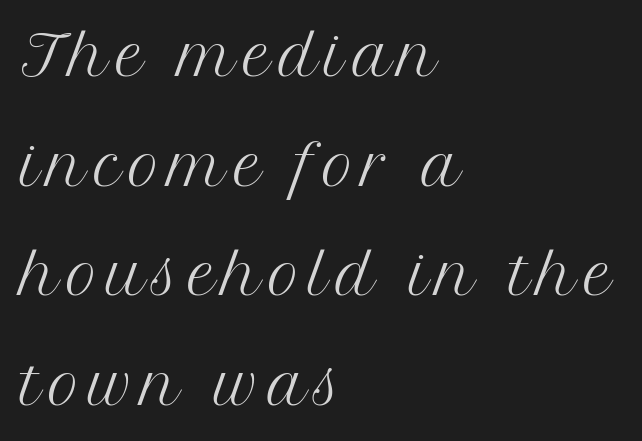
The passage shown is typed in a proportional face where columns would drift. Nothing heavy about these letters — not bold at all. The strip under each line holds only bare page. If you measured baseline to baseline, you'd find a long distance.
